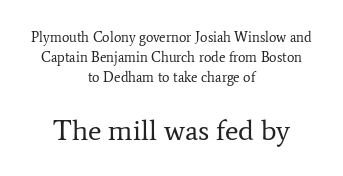
The text block is weighted toward neither margin, spreading evenly from the middle. Compared with a typical body face, this is equally light or lighter still. Does the type have serifs? Yes, each stem ends in a small foot. Block two is the big one; block one sits smaller above it. Regular leading. Each row of text sits above clean, open space.
